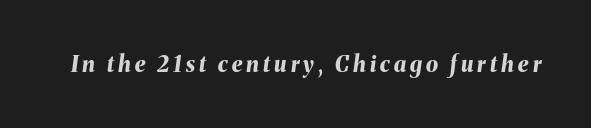
The image shows 22 px bold type, italic (leaning right); set not underlined.
